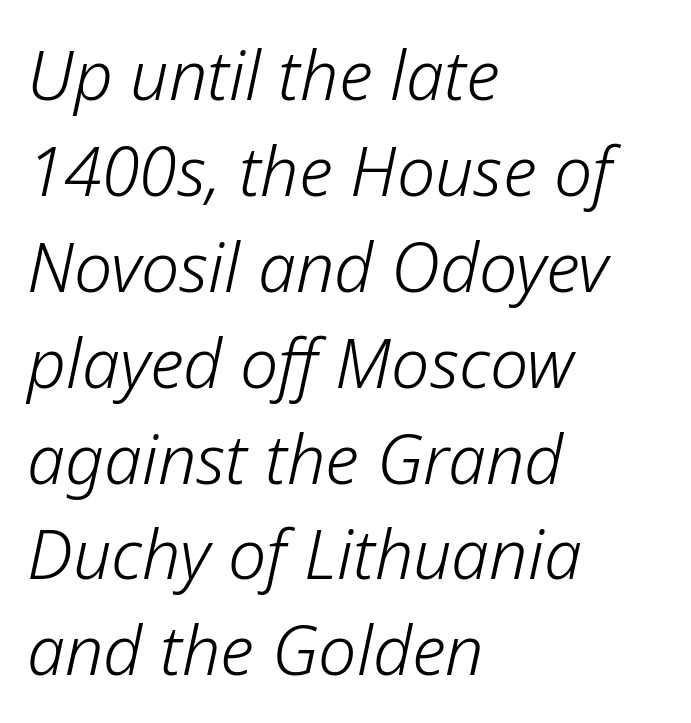
In terms of posture, this sample is oblique. No extra ink here — the face is not bold. Leading matches the norm, producing a regular column. Inter-character spacing is left at the font's built-in metrics.
